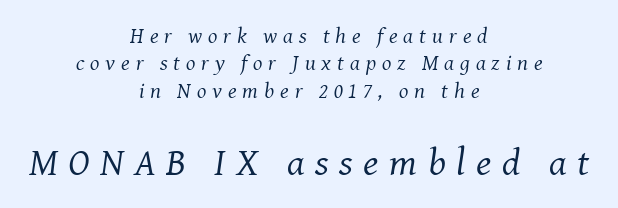
Q: Is the text bold? A: No.
Q: Is the text italic (slanted)? A: Yes, it leans right by about 8 degrees.
Q: Is the typeface a serif or a sans-serif typeface? A: Serif.
Q: Is the text underlined? A: No.
Q: How is the paragraph aligned? A: Centered.
Q: Is the spacing between letters normal or unusually wide? A: Unusually wide.
Q: Is the spacing between lines tight, normal or loose? A: Normal.
Q: Which block of text is set in a larger size, the first (top) or the second (bottom)? A: The second (bottom) one.
Q: Width (condensed, normal, or wide)? A: Normal.
Q: Stroke contrast? A: Medium.
Q: x-height? A: Medium.
Q: Monospaced? A: No.
